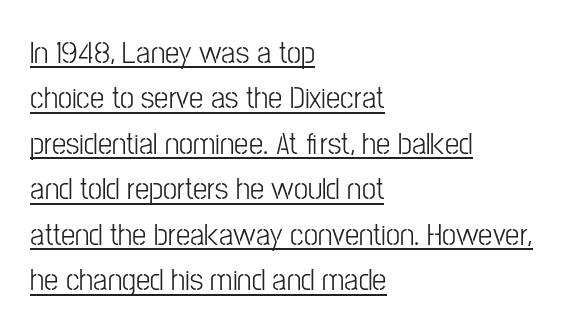
A typesetter would call this proportional, since set widths differ per character. Type style note: lacks serifs. A continuous stroke trails under the words, as in a hyperlink. The letters stand straight up with perfectly vertical stems. What stands out about the letter spacing? Nothing — it is the standard amount.
